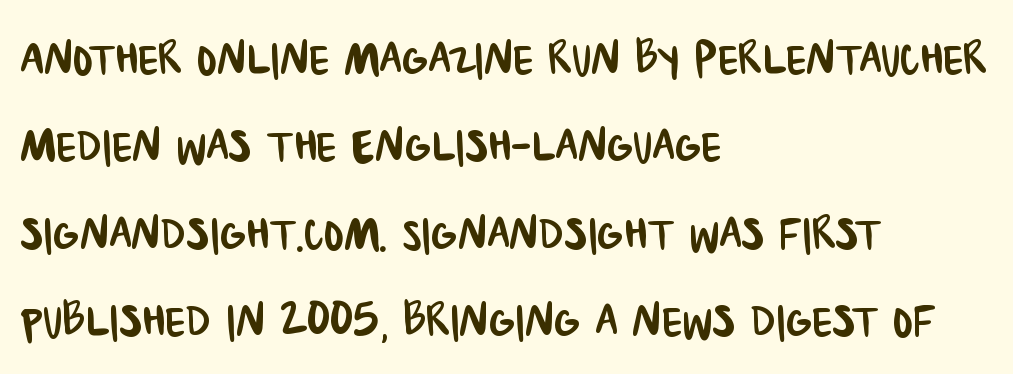
{"serif": "no", "width": "condensed", "stroke_contrast": "low", "x_height": "large", "monospaced": "no", "underline": "no", "align": "left", "line_spacing": "normal", "line_spacing_ratio": 1.48, "letter_spacing": "normal", "letter_spacing_em": 0.0, "glyph_px": 59}
